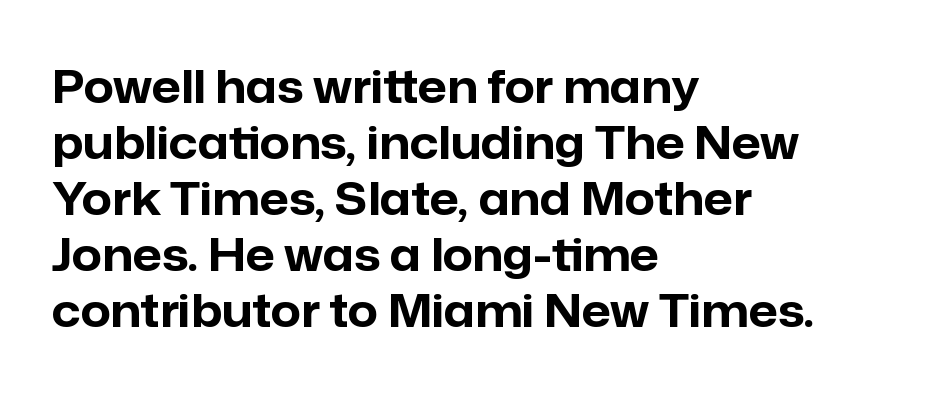
Q: Is the text bold? A: Yes.
Q: Is the text italic (slanted)? A: No, it is upright.
Q: Is the typeface a serif or a sans-serif typeface? A: Sans-serif.
Q: Is the text underlined? A: No.
Q: How is the paragraph aligned? A: Left-aligned.
Q: Is the spacing between letters normal or unusually wide? A: Normal.
Q: Width (condensed, normal, or wide)? A: Normal.
Q: Stroke contrast? A: Low.
Q: x-height? A: Medium.
Q: Monospaced? A: No.
